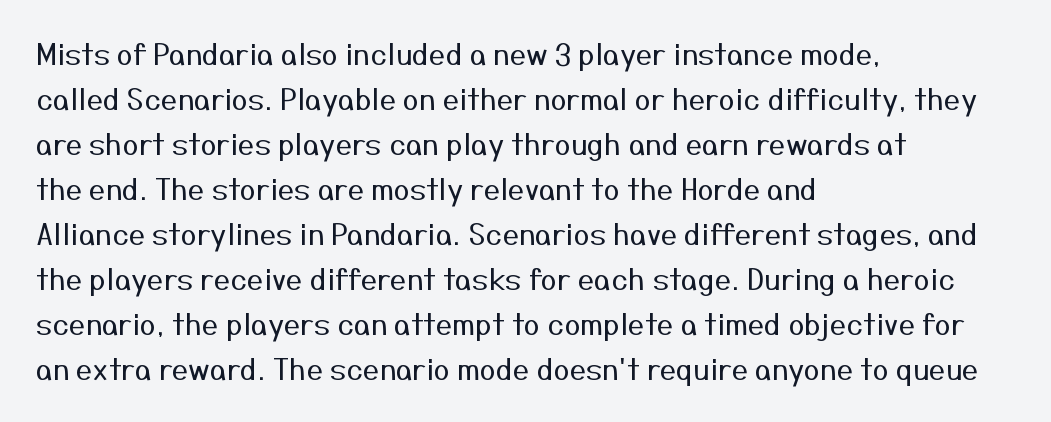
Q: Is the text bold? A: No.
Q: Is the text italic (slanted)? A: No, it is upright.
Q: Is the typeface a serif or a sans-serif typeface? A: Sans-serif.
Q: Is the text underlined? A: No.
Q: How is the paragraph aligned? A: Left-aligned.
Q: Is the spacing between letters normal or unusually wide? A: Normal.
Q: Is the spacing between lines tight, normal or loose? A: Normal.
Q: Width (condensed, normal, or wide)? A: Normal.
Q: Stroke contrast? A: Medium.
Q: x-height? A: Medium.
Q: Monospaced? A: No.
